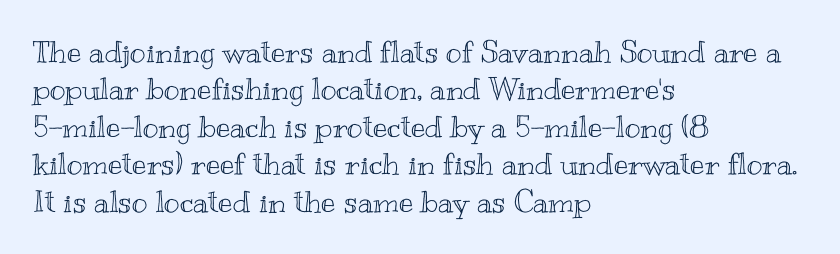
Proportional: the letters do not fall into vertical columns. The letters stand upright; this is a roman face. Between one letter and the next there's only the usual sliver of space. These lines stack with their left ends in a neat column.
